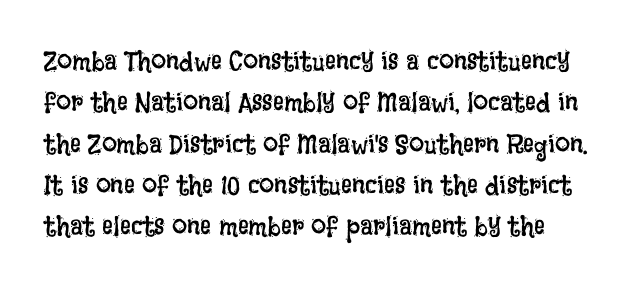
{"italic": "no", "bold": "no", "underline": "no", "line_spacing": "normal", "line_spacing_ratio": 1.53, "letter_spacing": "normal", "letter_spacing_em": 0.0, "glyph_px": 27}
